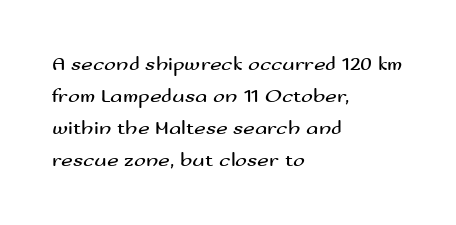
{"italic": "no", "bold": "no", "underline": "no", "align": "left", "line_spacing": "normal", "line_spacing_ratio": 1.6, "letter_spacing": "normal", "letter_spacing_em": 0.0, "glyph_px": 20}
